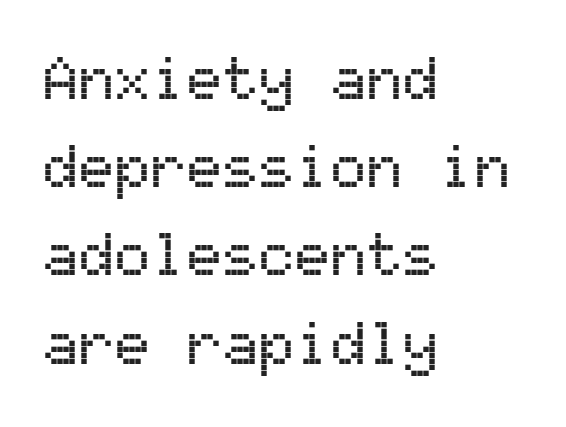
Q: Is the text italic (slanted)? A: No, it is upright.
Q: Is the typeface a serif or a sans-serif typeface? A: Sans-serif.
Q: Is the text underlined? A: No.
Q: How is the paragraph aligned? A: Left-aligned.
Q: Is the spacing between letters normal or unusually wide? A: Normal.
Q: Is the spacing between lines tight, normal or loose? A: Normal.
Q: Width (condensed, normal, or wide)? A: Normal.
Q: Stroke contrast? A: Medium.
Q: x-height? A: Medium.
Q: Monospaced? A: Yes.
